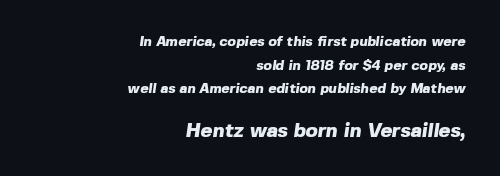
Bare-footed words on every line. In terms of leading, this rendering sits right in the middle. Is the type bold? Yes — the strokes are clearly thick and heavy. One-word summary of the alignment: right. Typesetter's note — lower block bumped up in size, upper block left smaller. This sample uses plain, unmodified letter spacing.
